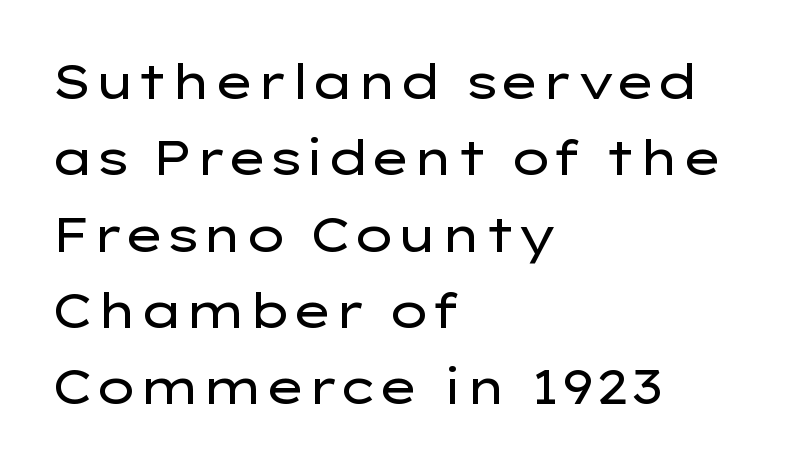
{"serif": "no", "italic": "no", "bold": "no", "weight": "regular", "width": "wide", "stroke_contrast": "low", "x_height": "medium", "monospaced": "no", "underline": "no", "align": "left", "line_spacing": "normal", "line_spacing_ratio": 1.59, "letter_spacing": "normal", "letter_spacing_em": 0.0, "glyph_px": 48}
